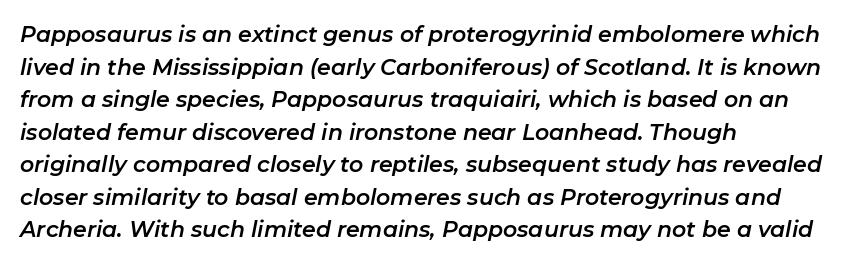
Q: Is the text italic (slanted)? A: Yes, it leans right by about 11 degrees.
Q: Is the text underlined? A: No.
Q: How is the paragraph aligned? A: Left-aligned.
Q: Is the spacing between letters normal or unusually wide? A: Normal.
Q: Is the spacing between lines tight, normal or loose? A: Normal.
